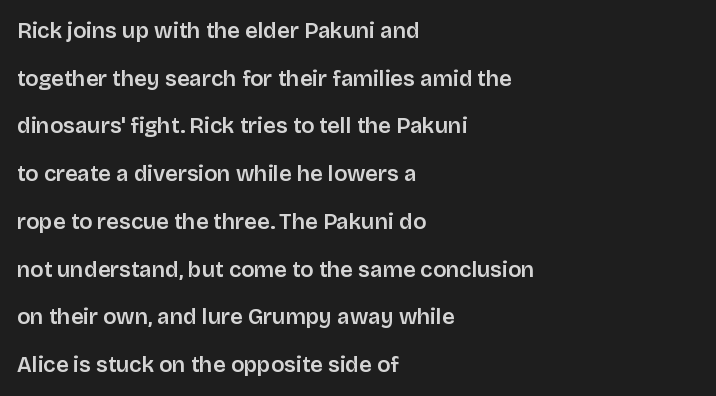
The image shows 22 px text type, upright; set left-aligned, loose line spacing (2.17x), normal letter spacing, not underlined.
